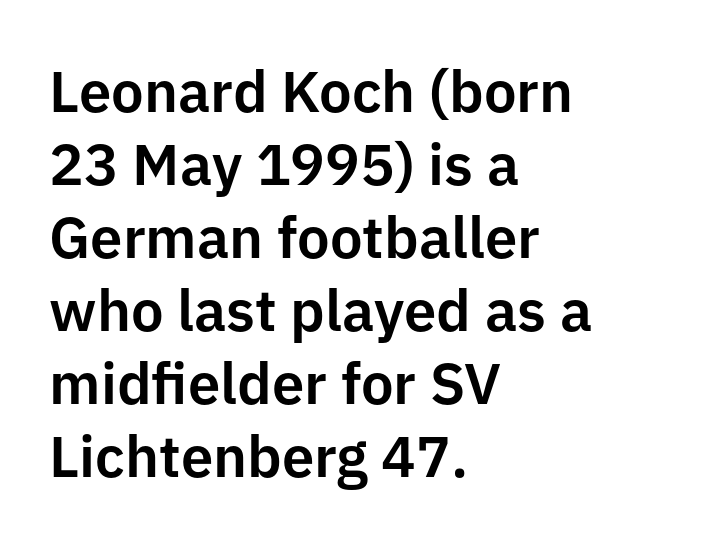
Q: Is the text italic (slanted)? A: No, it is upright.
Q: Is the typeface a serif or a sans-serif typeface? A: Sans-serif.
Q: Is the text underlined? A: No.
Q: How is the paragraph aligned? A: Left-aligned.
Q: Is the spacing between letters normal or unusually wide? A: Normal.
Q: Is the spacing between lines tight, normal or loose? A: Normal.
Q: Width (condensed, normal, or wide)? A: Normal.
Q: Stroke contrast? A: Low.
Q: x-height? A: Medium.
Q: Monospaced? A: No.
